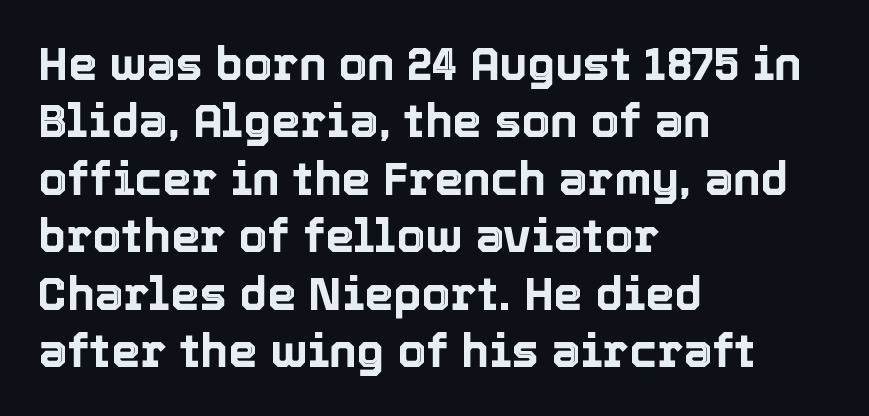
Think of a printed novel: that variable character pitch is what you see here. This rendering leaves character spacing at its baseline value. One-word summary of the alignment: left. Quick note: not italic, upright. Type without underlining. The leading is moderate, giving the passage an even texture.
